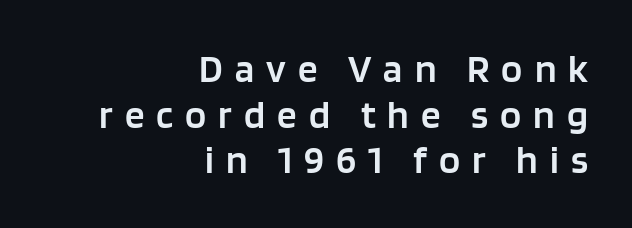
Note: no serifs on the glyphs. No word sits above an underline. Vertical strokes here are truly vertical. The letters advance in unequal steps, a hallmark of proportional type. What stands out about the letter spacing? Its width — letters are far apart. Does the copy run flush right? Yes — the right margin is perfectly even.
